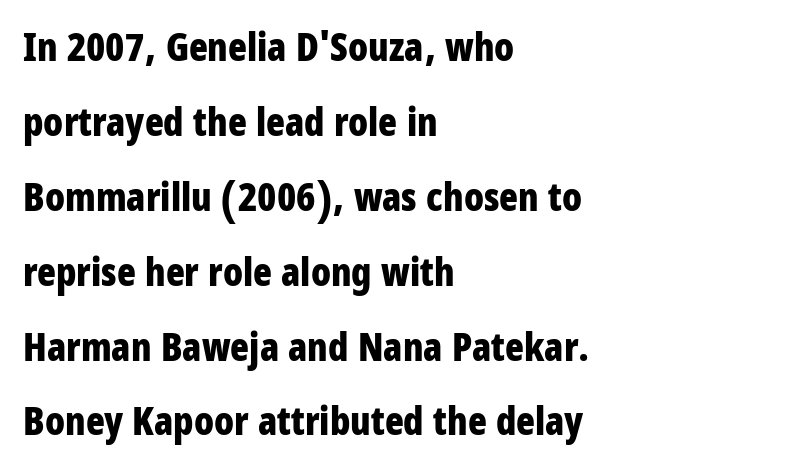
{"serif": "no", "italic": "no", "bold": "yes", "weight": "bold", "width": "condensed", "stroke_contrast": "low", "x_height": "large", "monospaced": "no", "underline": "no", "align": "left", "line_spacing": "loose", "line_spacing_ratio": 1.92, "letter_spacing": "normal", "letter_spacing_em": 0.0, "glyph_px": 39}
